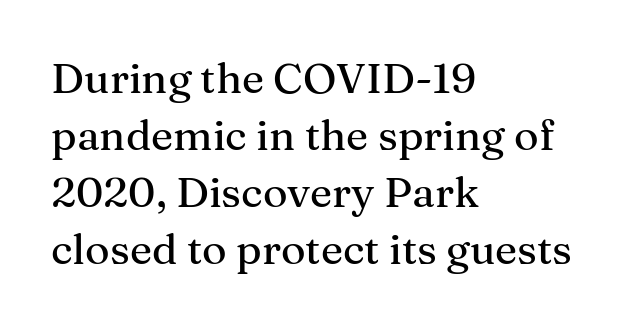
The image shows 42 px serif type, upright; set left-aligned, normal line spacing (1.36x), normal letter spacing, not underlined; medium stroke contrast and a medium x-height.
